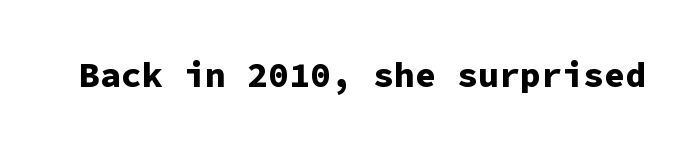
The passage shown is typed in a monospace face where columns stay perfectly aligned. Serifs: no, the terminals of the letterforms are clean. The face used here has the dense, thick strokes of a bold. A typesetter would call this zero additional tracking. Just letters on the line, the space beneath them empty. Unlike italic type, these characters show no tilt at all.
